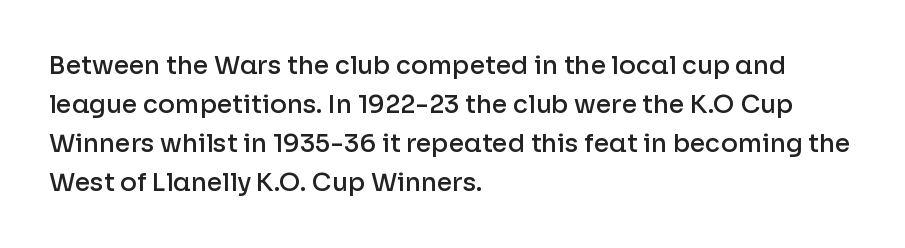
The image shows 25 px text type, upright; set left-aligned, normal line spacing (1.56x), normal letter spacing, not underlined.
